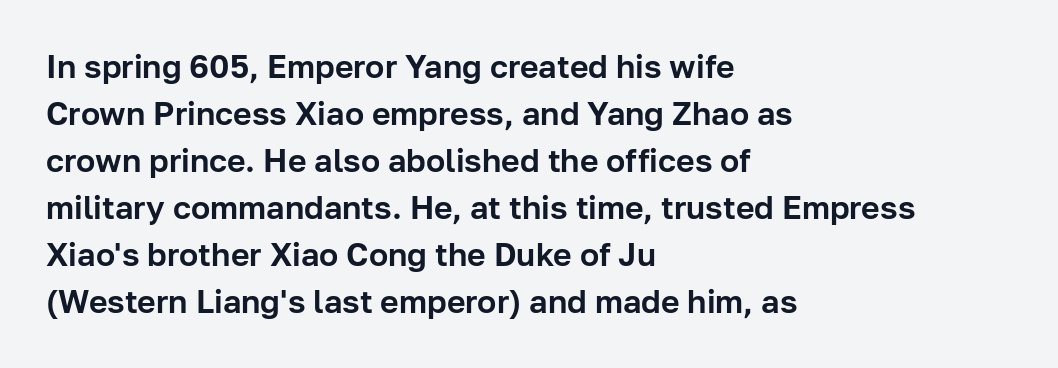
Each word holds together tightly as a unit, with standard inter-letter gaps. Nope, not italic — everything's standing straight. Lines of text with bare space underneath. A typesetter would call this leading conventional body-copy spacing. Stroke terminals: plain, sans-serif. Where is the straight margin? On the left.
